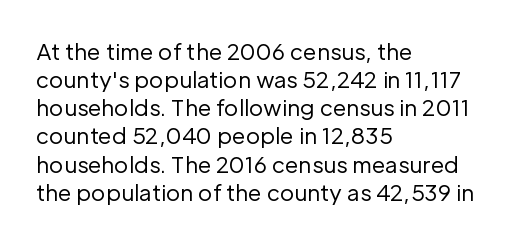
{"italic": "no", "bold": "no", "underline": "no", "align": "left", "line_spacing": "normal", "line_spacing_ratio": 1.28, "letter_spacing": "normal", "letter_spacing_em": 0.0, "glyph_px": 22}
